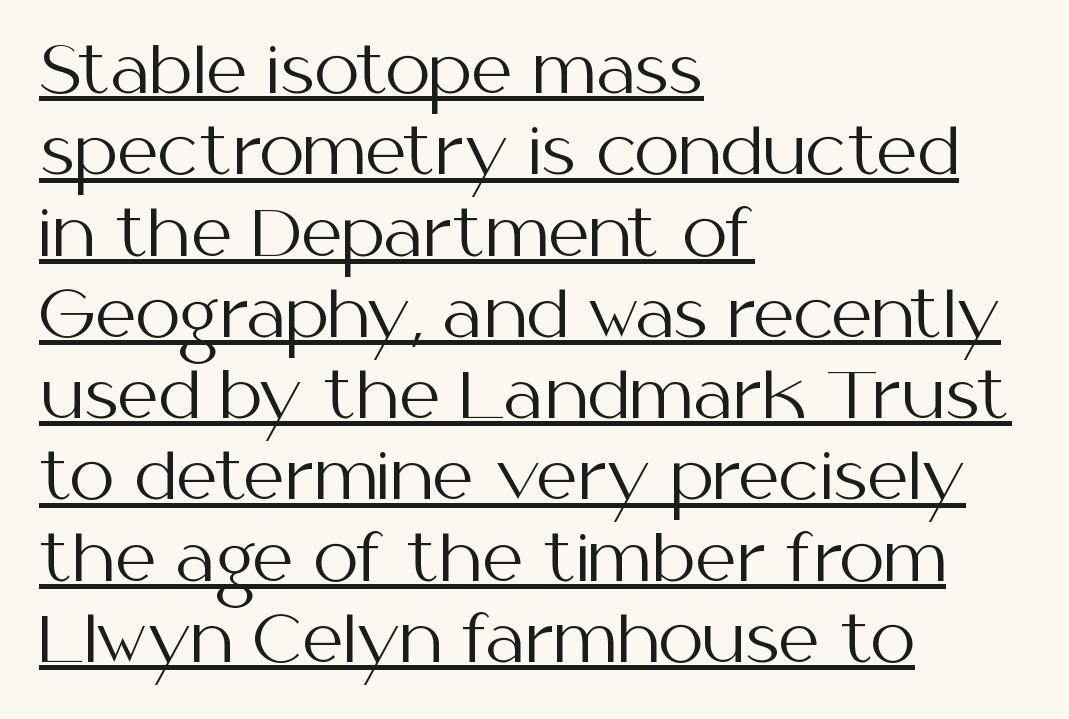
{"serif": "no", "italic": "no", "bold": "no", "weight": "regular", "width": "normal", "stroke_contrast": "medium", "x_height": "medium", "monospaced": "no", "underline": "yes", "align": "left", "line_spacing": "normal", "line_spacing_ratio": 1.27, "letter_spacing": "normal", "letter_spacing_em": 0.0, "glyph_px": 64}
